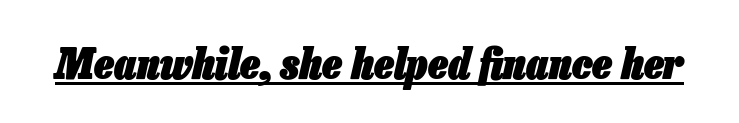
{"italic": "yes", "lean": "right", "slant_degrees": 13, "bold": "yes", "weight": "heavy", "width": "condensed", "stroke_contrast": "low", "x_height": "medium", "monospaced": "no", "underline": "yes", "letter_spacing": "normal", "letter_spacing_em": 0.0, "glyph_px": 43}
